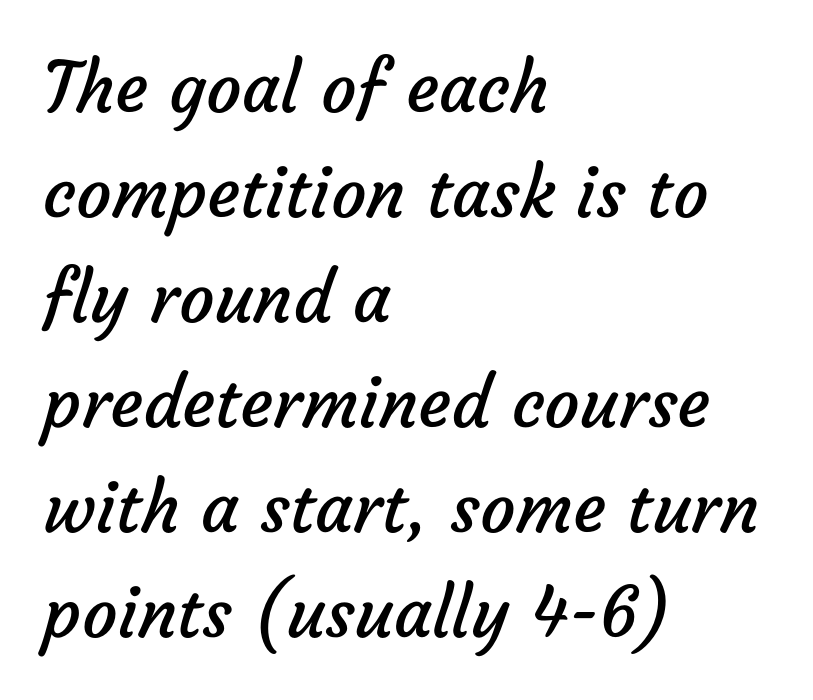
{"serif": "no", "bold": "no", "weight": "regular", "width": "normal", "stroke_contrast": "low", "x_height": "medium", "monospaced": "no", "underline": "no", "align": "left", "line_spacing": "normal", "line_spacing_ratio": 1.5, "letter_spacing": "normal", "letter_spacing_em": 0.0, "glyph_px": 70}
